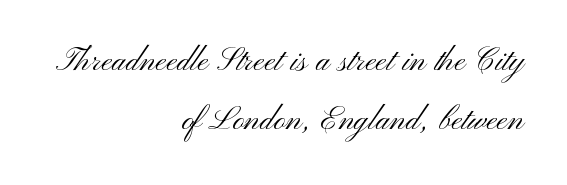
Q: Is the text bold? A: No.
Q: Is the text italic (slanted)? A: Yes.
Q: Is the typeface a serif or a sans-serif typeface? A: Sans-serif.
Q: Is the text underlined? A: No.
Q: How is the paragraph aligned? A: Right-aligned.
Q: Is the spacing between letters normal or unusually wide? A: Normal.
Q: Is the spacing between lines tight, normal or loose? A: Normal.
Q: Width (condensed, normal, or wide)? A: Wide.
Q: Stroke contrast? A: Medium.
Q: x-height? A: Small.
Q: Monospaced? A: No.
